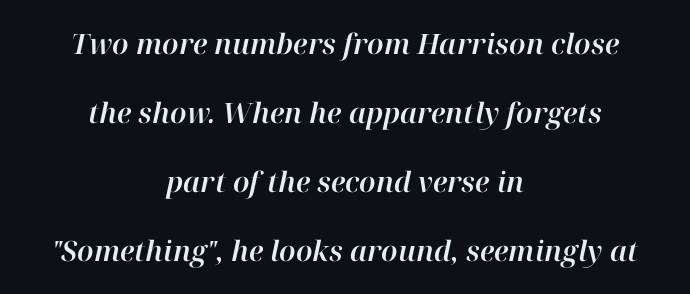
The passage shown leans; its letterforms are oblique. One-word summary of the alignment: center. The rendering uses a large line-height, opening up the rows. Standard letterfit; no display-style spreading of the glyphs. Character widths vary here, with narrow letters taking less room than wide ones.
